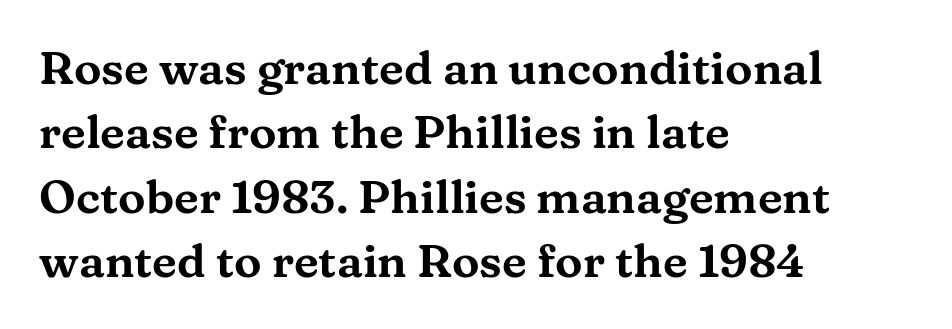
The image shows 46 px wide serif type, upright; set left-aligned, normal line spacing (1.4x), normal letter spacing, not underlined; medium stroke contrast and a medium x-height.
